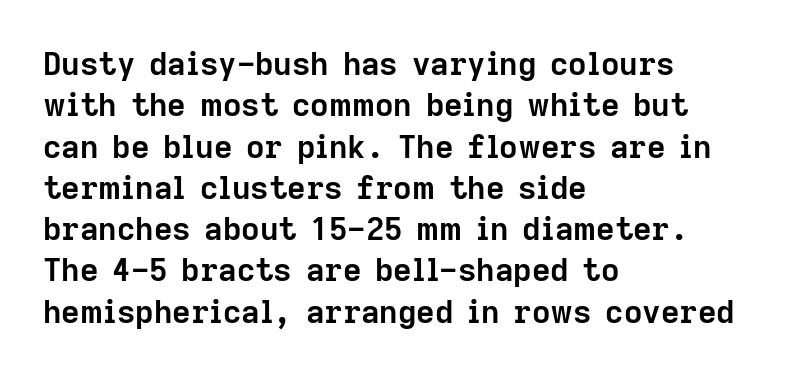
Strong, thick strokes mark this as bold type. These lines are composed in type without serifs. A roman cut, with each character standing at attention. Caption: standard tracking, unaltered. Leftover space on each line is placed entirely after the last word. Varying glyph widths throughout — classic text-font behaviour.
